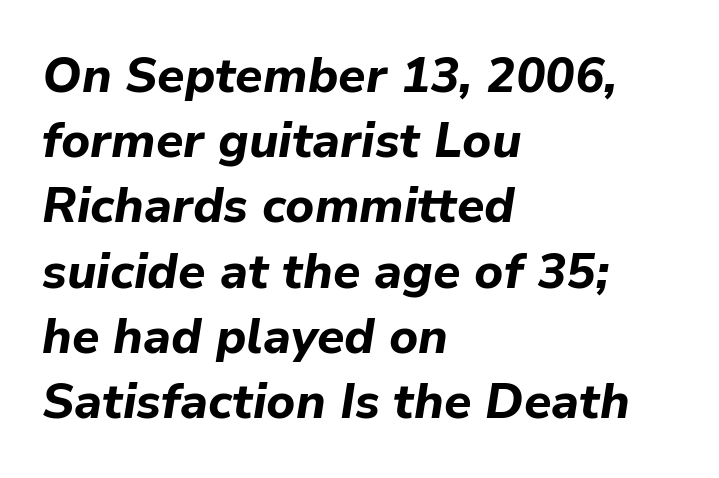
Q: Is the text bold? A: Yes.
Q: Is the text italic (slanted)? A: Yes, it leans right by about 9 degrees.
Q: Is the text underlined? A: No.
Q: How is the paragraph aligned? A: Left-aligned.
Q: Is the spacing between letters normal or unusually wide? A: Normal.
Q: Is the spacing between lines tight, normal or loose? A: Normal.
Q: Width (condensed, normal, or wide)? A: Normal.
Q: Stroke contrast? A: Low.
Q: x-height? A: Medium.
Q: Monospaced? A: No.
